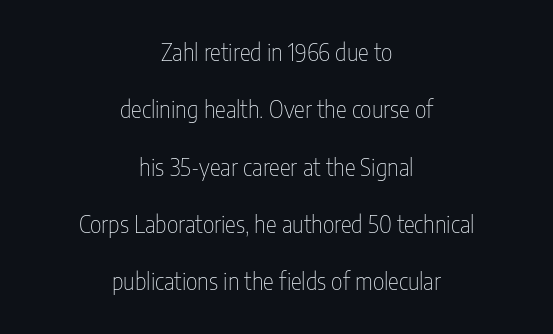
Style check: upright. No extra tracking has been applied to these lines. Neither beginnings nor endings align; midpoints do. Widely set lines give the paragraph a tall, airy silhouette.
